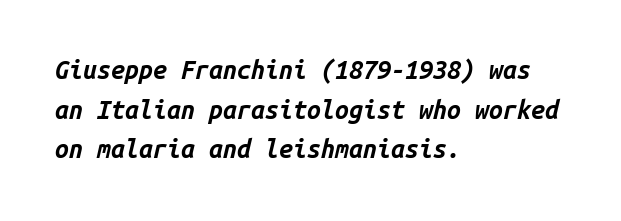
Q: Is the text bold? A: Yes.
Q: Is the text italic (slanted)? A: Yes, it leans right by about 14 degrees.
Q: Is the text underlined? A: No.
Q: How is the paragraph aligned? A: Left-aligned.
Q: Is the spacing between letters normal or unusually wide? A: Normal.
Q: Is the spacing between lines tight, normal or loose? A: Normal.
